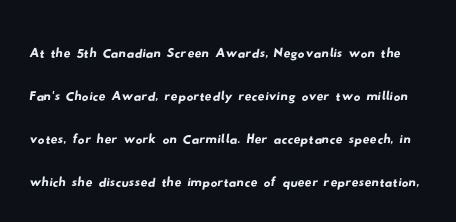
{"serif": "no", "width": "wide", "stroke_contrast": "low", "x_height": "small", "monospaced": "no", "underline": "no", "line_spacing": "normal", "line_spacing_ratio": 1.26, "letter_spacing": "normal", "letter_spacing_em": 0.0, "glyph_px": 34}
